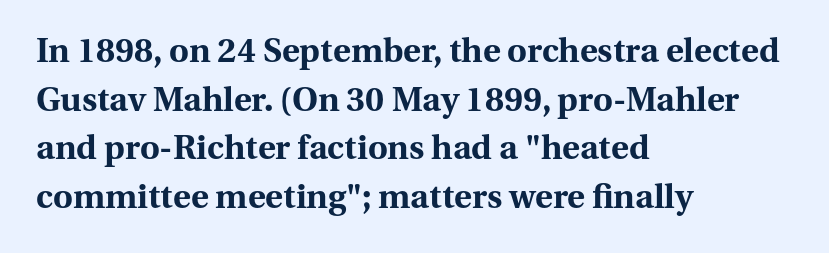
Q: Is the text bold? A: Yes.
Q: Is the text italic (slanted)? A: No, it is upright.
Q: Is the typeface a serif or a sans-serif typeface? A: Serif.
Q: Is the text underlined? A: No.
Q: How is the paragraph aligned? A: Left-aligned.
Q: Is the spacing between letters normal or unusually wide? A: Normal.
Q: Is the spacing between lines tight, normal or loose? A: Normal.
Q: Width (condensed, normal, or wide)? A: Normal.
Q: Stroke contrast? A: Medium.
Q: x-height? A: Medium.
Q: Monospaced? A: No.
